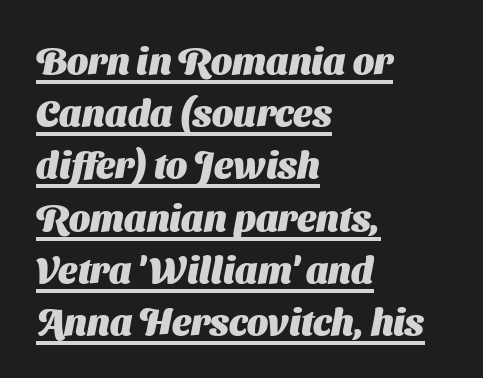
The letters are bold, with thick, heavy strokes. In CSS terms this would be text-align: left. Look at the tracking — it's just the regular setting, nothing added. The leading is moderate, giving the passage an even texture. Does a line run under the words? Yes, clearly.
